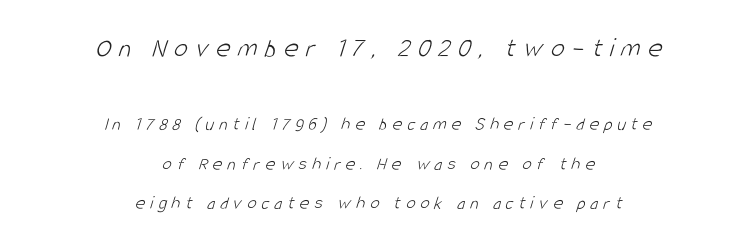
Letter spacing: wide. The specimen omits any rule beneath the text block's lines. Here the designer chose a conventional face with non-uniform glyph widths. Character size in the leading block exceeds that of the trailing block.
